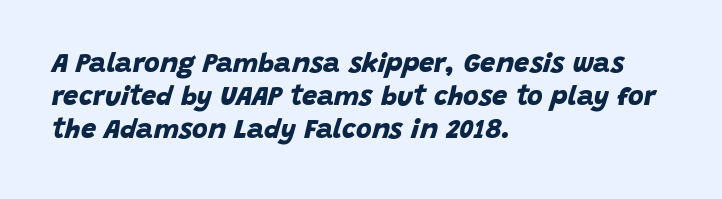
Which margin do the lines hug? The left one — the right edge is uneven. You could call the tracking neutral — neither tight nor loose. The strip under each line holds only bare page. Does the weight exceed regular? Yes, all the way to bold.
